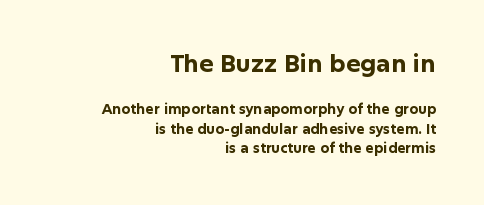
{"italic": "no", "bold": "yes", "underline": "no", "align": "right", "line_spacing": "normal", "line_spacing_ratio": 1.38, "letter_spacing": "normal", "letter_spacing_em": 0.0, "larger_block": "first", "size_ratio": 1.71, "glyph_px": 24}
